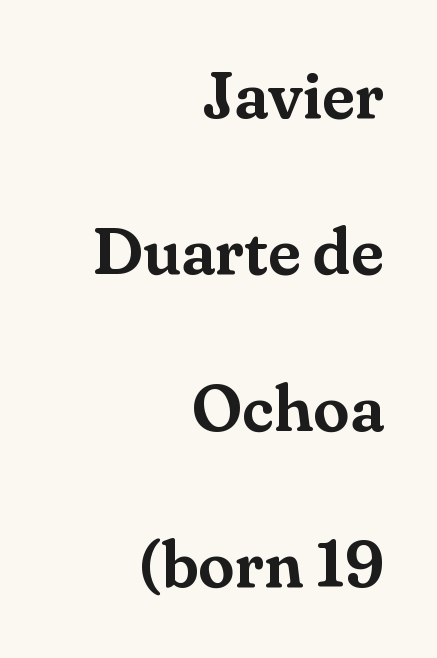
{"serif": "yes", "italic": "no", "width": "normal", "stroke_contrast": "medium", "x_height": "small", "monospaced": "no", "underline": "no", "align": "right", "line_spacing": "loose", "line_spacing_ratio": 2.37, "letter_spacing": "normal", "letter_spacing_em": 0.0, "glyph_px": 66}
